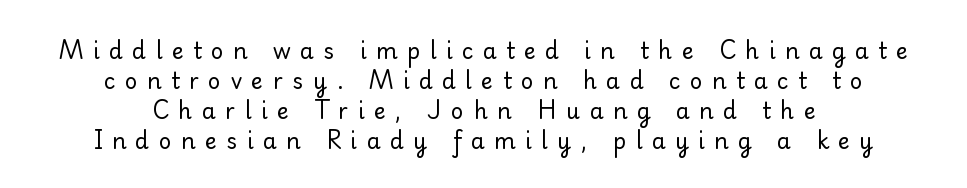
{"italic": "no", "bold": "no", "underline": "no", "align": "center", "line_spacing": "normal", "line_spacing_ratio": 1.36, "letter_spacing": "wide", "letter_spacing_em": 0.43, "glyph_px": 22}
